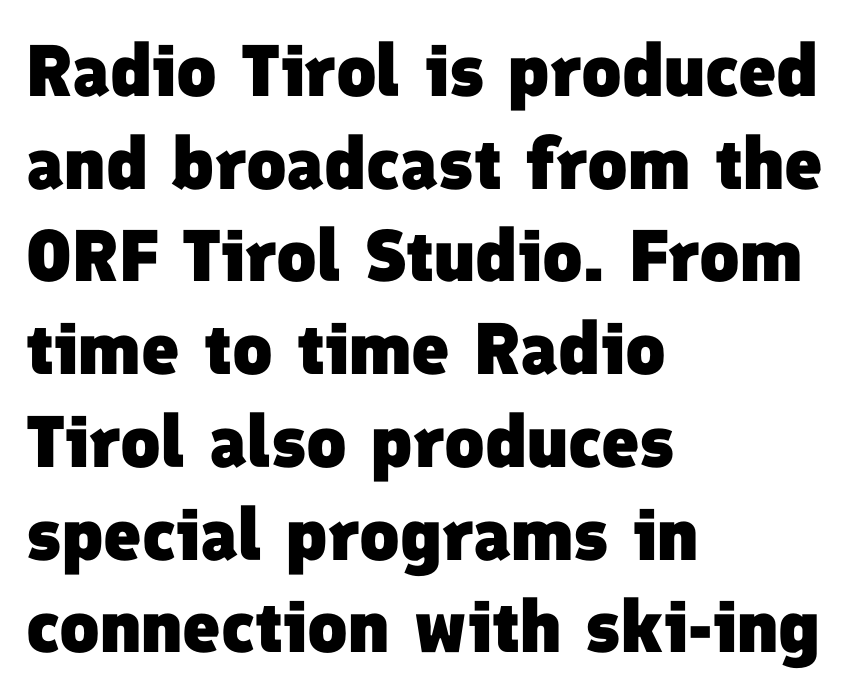
The image shows 73 px heavy sans-serif type; set left-aligned, normal line spacing (1.27x), normal letter spacing, not underlined; low stroke contrast and a medium x-height.
